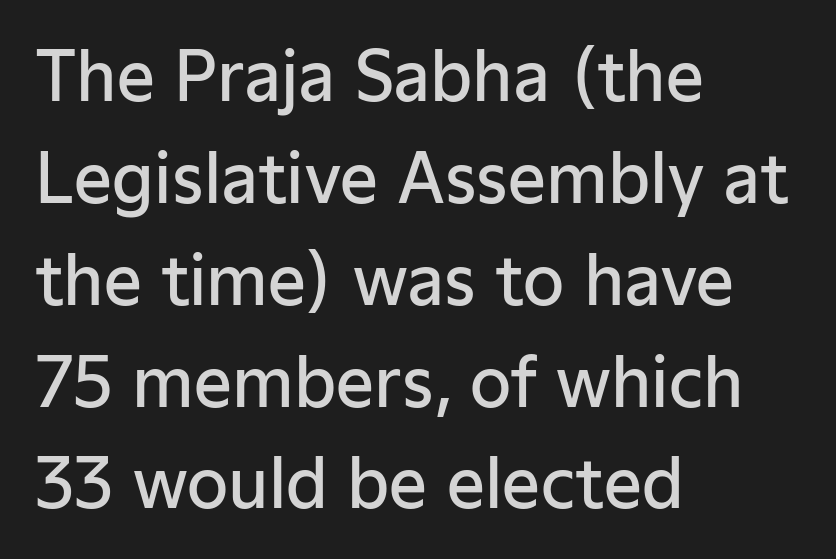
{"serif": "no", "italic": "no", "bold": "semi", "weight": "semibold", "width": "normal", "stroke_contrast": "low", "x_height": "medium", "monospaced": "no", "underline": "no", "align": "left", "line_spacing": "normal", "line_spacing_ratio": 1.52, "letter_spacing": "normal", "letter_spacing_em": 0.0, "glyph_px": 67}
